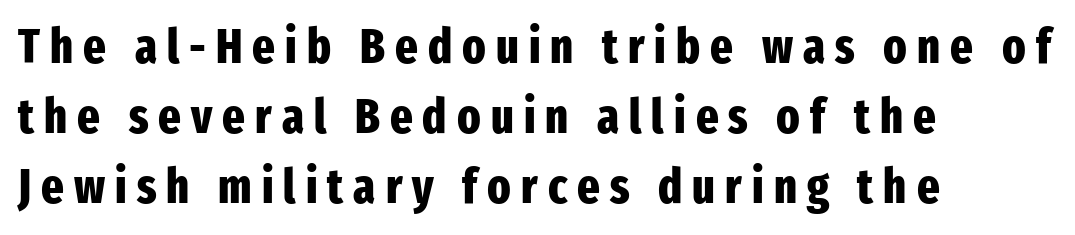
Regular leading. Style check: upright. The area under the type is left untouched. A typesetter would call this proportional, since set widths differ per character. The letterforms stand isolated, each surrounded by extra space. Compared with a centered layout, this one pins lines to the left instead.
